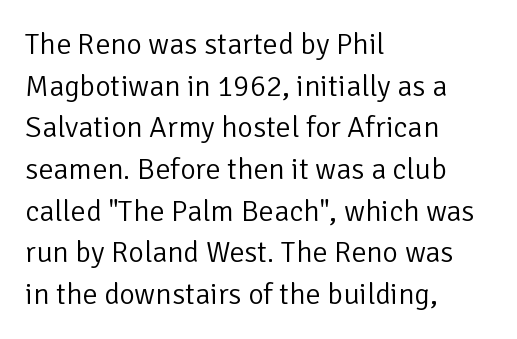
Any mark beneath the type? The region is blank. Characters remain perfectly vertical along every line. These lines are set flush left with a ragged right edge. Each letter keeps its own natural width here, so spacing adapts to shape. To sum up the face: it is a sans, with no serifs. A light-to-regular cut is what we see here.
